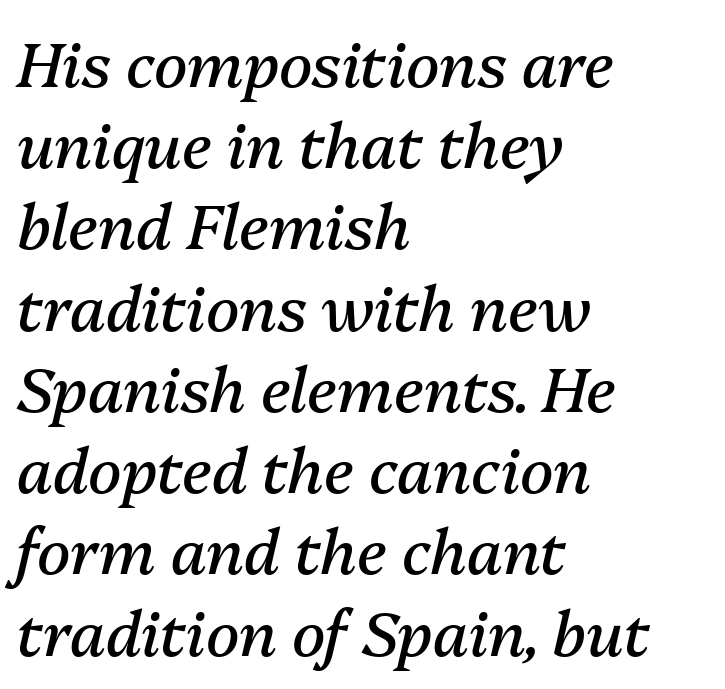
One glance says typical: line gaps are just what's usual. Glyph-to-glyph distance matches everyday printed text. The face used here has a pronounced slope to its letters. The zone under the glyphs is completely vacant. Alignment: flush left. Caption: face not bold, strokes unweighted.
